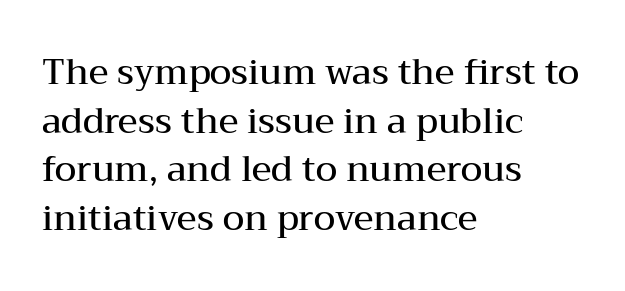
{"serif": "yes", "italic": "no", "bold": "semi", "weight": "semibold", "width": "wide", "stroke_contrast": "medium", "x_height": "medium", "monospaced": "no", "underline": "no", "align": "left", "line_spacing": "normal", "line_spacing_ratio": 1.39, "letter_spacing": "normal", "letter_spacing_em": 0.0, "glyph_px": 35}
